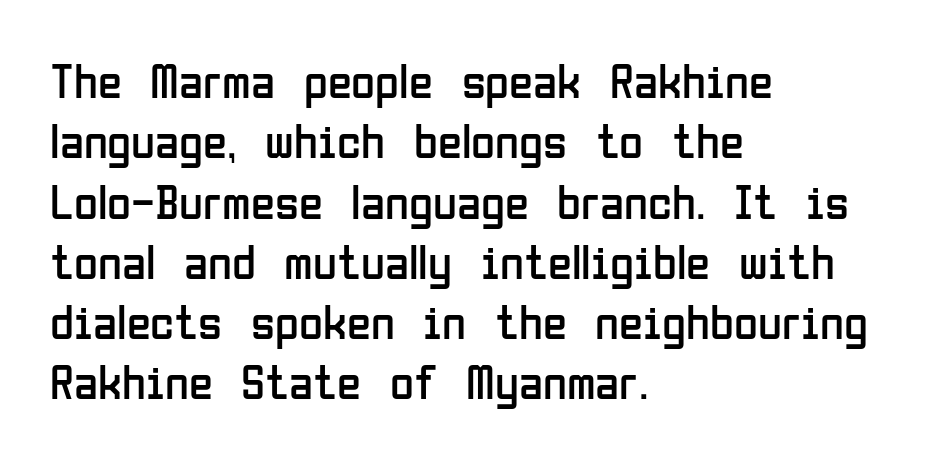
{"serif": "no", "italic": "no", "bold": "no", "weight": "regular", "width": "condensed", "stroke_contrast": "low", "x_height": "medium", "monospaced": "no", "underline": "no", "align": "left", "line_spacing_ratio": 1.23, "letter_spacing": "normal", "letter_spacing_em": 0.0, "glyph_px": 49}
